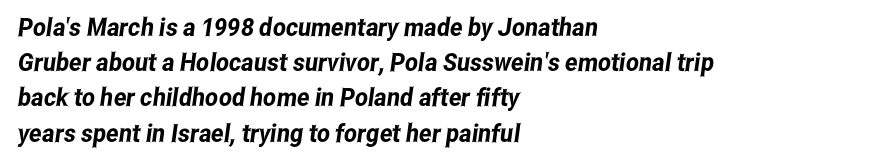
Notice how the passage keeps a crisp vertical edge on the left only. Glance below the letters and you will spot only blank space. Letter spacing: default. One glance says typical: line gaps are just what's usual.
